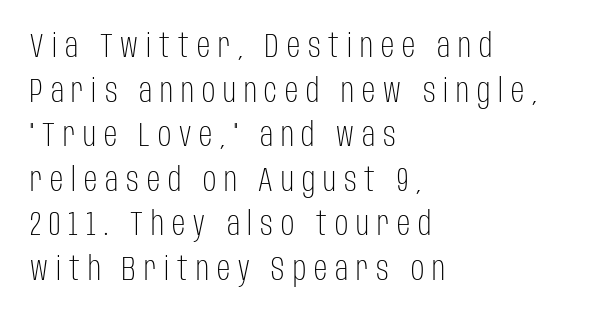
{"serif": "no", "italic": "no", "bold": "no", "weight": "light", "width": "condensed", "stroke_contrast": "low", "x_height": "large", "monospaced": "no", "underline": "no", "align": "left", "line_spacing": "normal", "line_spacing_ratio": 1.35, "letter_spacing": "wide", "letter_spacing_em": 0.24, "glyph_px": 33}
